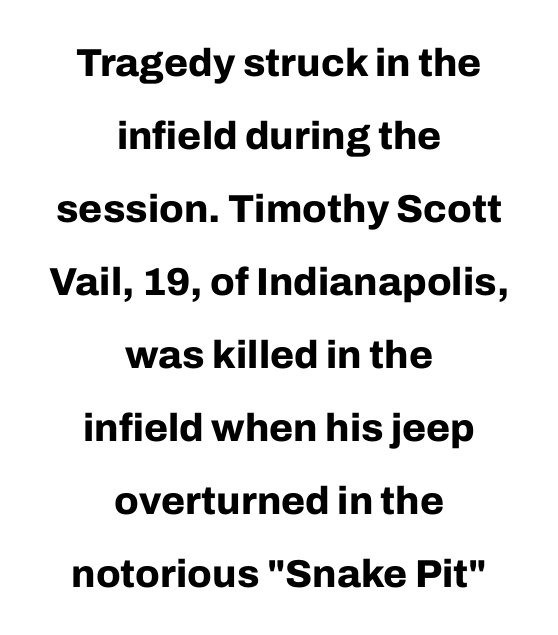
The image shows 39 px bold sans-serif type, upright; set centered, line spacing 1.87x, normal letter spacing, not underlined; low stroke contrast and a medium x-height.
